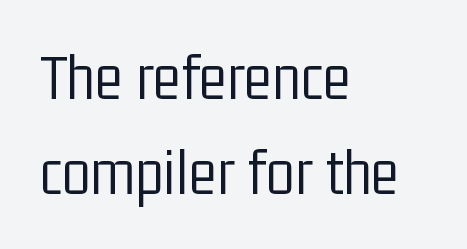
The image shows 66 px light, condensed sans-serif type, upright; set left-aligned, normal line spacing (1.44x), normal letter spacing, not underlined; low stroke contrast and a medium x-height.
